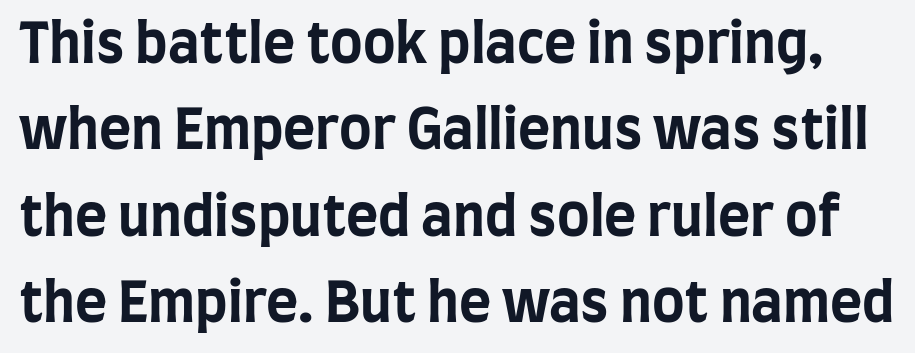
{"serif": "no", "italic": "no", "bold": "yes", "weight": "bold", "width": "condensed", "stroke_contrast": "low", "x_height": "large", "monospaced": "no", "underline": "no", "line_spacing": "normal", "line_spacing_ratio": 1.57, "letter_spacing": "normal", "letter_spacing_em": 0.0, "glyph_px": 55}
